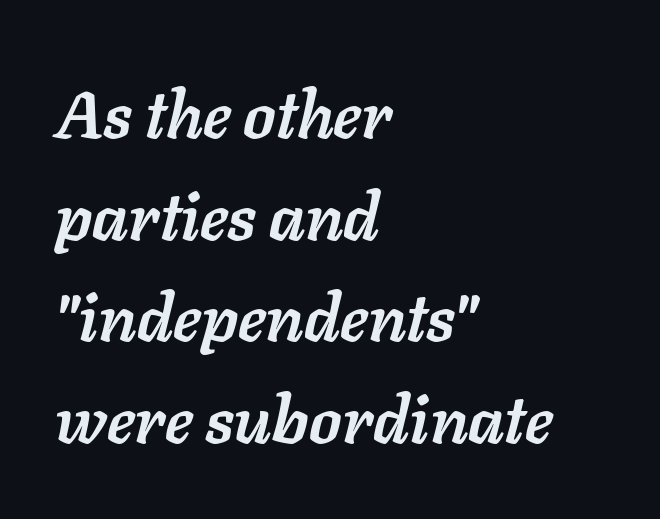
Q: Is the text bold? A: Yes.
Q: Is the text italic (slanted)? A: Yes, it leans right by about 11 degrees.
Q: Is the text underlined? A: No.
Q: How is the paragraph aligned? A: Left-aligned.
Q: Is the spacing between letters normal or unusually wide? A: Normal.
Q: Is the spacing between lines tight, normal or loose? A: Normal.
Q: Width (condensed, normal, or wide)? A: Normal.
Q: Stroke contrast? A: Low.
Q: x-height? A: Medium.
Q: Monospaced? A: No.
